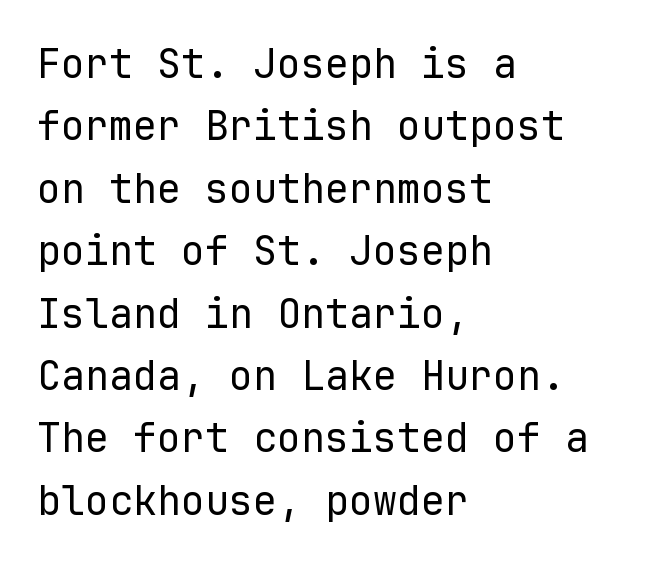
The image shows 40 px regular-weight sans-serif type, upright, monospaced; set left-aligned, normal line spacing (1.56x), normal letter spacing, not underlined; low stroke contrast and a medium x-height.
